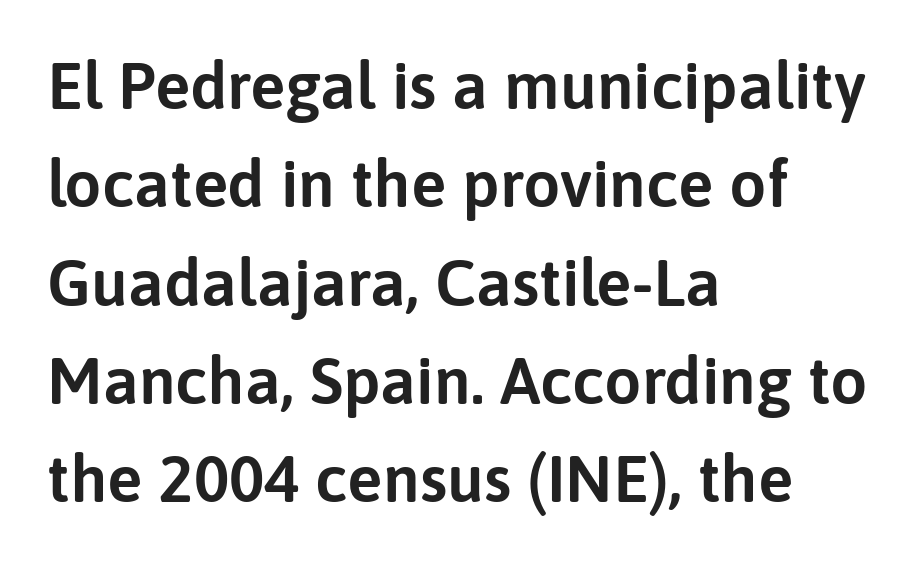
The image shows 66 px sans-serif type, upright; set left-aligned, normal line spacing (1.49x), normal letter spacing, not underlined; low stroke contrast and a medium x-height.
